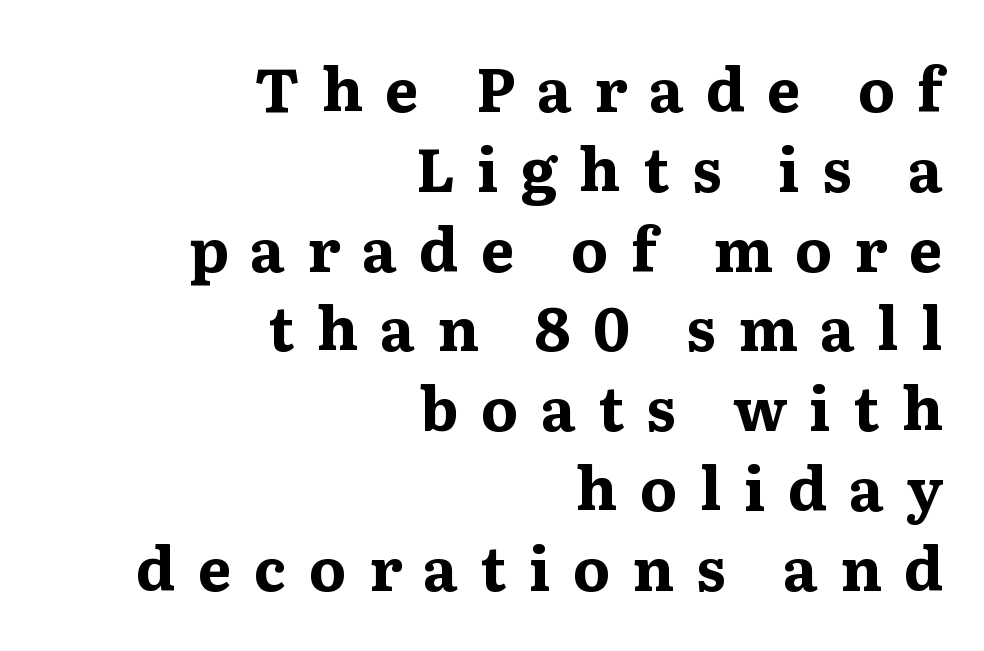
Q: Is the text bold? A: Yes.
Q: Is the text italic (slanted)? A: No, it is upright.
Q: Is the typeface a serif or a sans-serif typeface? A: Serif.
Q: Is the text underlined? A: No.
Q: How is the paragraph aligned? A: Right-aligned.
Q: Is the spacing between letters normal or unusually wide? A: Unusually wide.
Q: Is the spacing between lines tight, normal or loose? A: Normal.
Q: Width (condensed, normal, or wide)? A: Wide.
Q: Stroke contrast? A: Medium.
Q: x-height? A: Medium.
Q: Monospaced? A: No.
